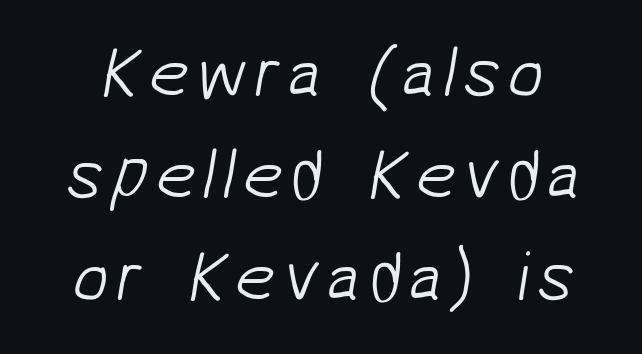
Each letter's strokes conclude bluntly, with no projecting serifs. No chunkiness to these letters — they're not bold. Summary of vertical rhythm: regular, with standard interline spacing. Check under the words: just untouched page. Here the designer chose a conventional face with non-uniform glyph widths.
